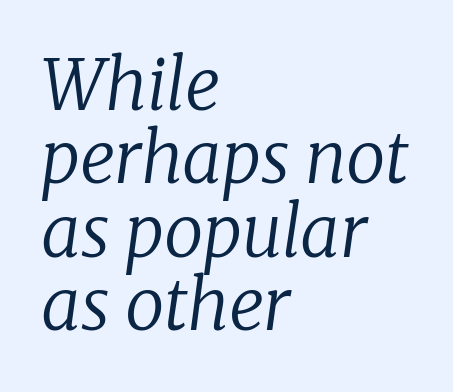
Q: Is the text bold? A: No.
Q: Is the text italic (slanted)? A: Yes, it leans right by about 8 degrees.
Q: Is the typeface a serif or a sans-serif typeface? A: Serif.
Q: Is the text underlined? A: No.
Q: How is the paragraph aligned? A: Left-aligned.
Q: Is the spacing between letters normal or unusually wide? A: Normal.
Q: Is the spacing between lines tight, normal or loose? A: Tight.
Q: Width (condensed, normal, or wide)? A: Normal.
Q: Stroke contrast? A: Low.
Q: x-height? A: Medium.
Q: Monospaced? A: No.
